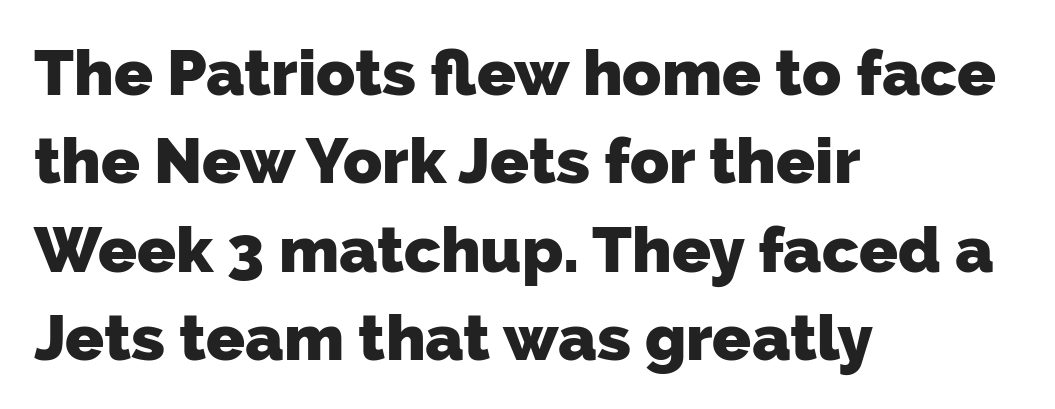
Q: Is the text bold? A: Yes.
Q: Is the typeface a serif or a sans-serif typeface? A: Sans-serif.
Q: Is the text underlined? A: No.
Q: How is the paragraph aligned? A: Left-aligned.
Q: Is the spacing between letters normal or unusually wide? A: Normal.
Q: Is the spacing between lines tight, normal or loose? A: Normal.
Q: Width (condensed, normal, or wide)? A: Normal.
Q: Stroke contrast? A: Low.
Q: x-height? A: Medium.
Q: Monospaced? A: No.
